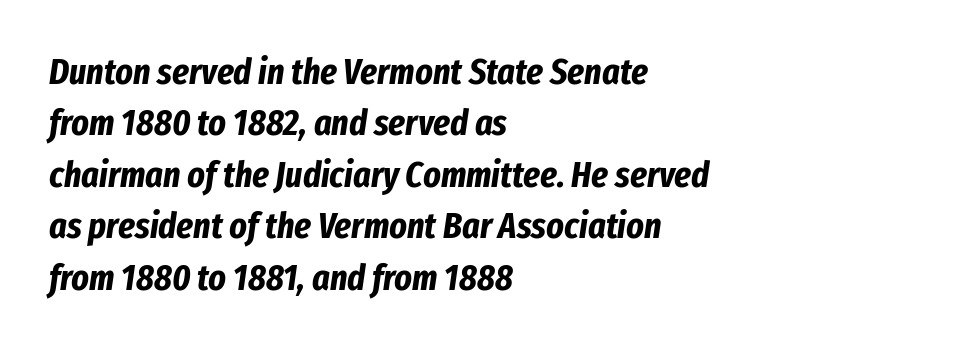
The image shows 37 px bold, condensed type, italic (leaning right); set left-aligned, normal line spacing (1.39x), normal letter spacing, not underlined; low stroke contrast and a medium x-height.
